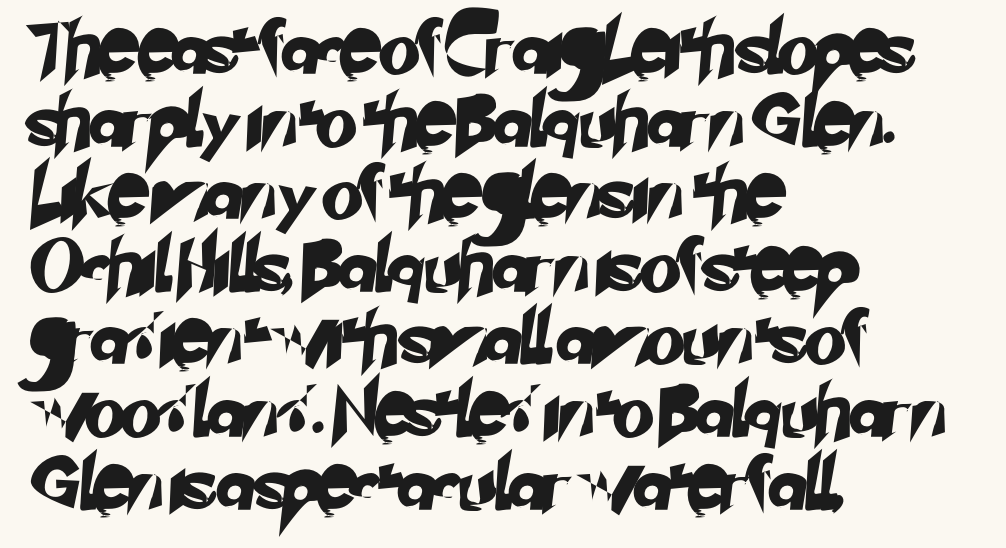
Check where the strokes stop: nothing finishes them off — pure sans. These lines are set flush left with a ragged right edge. Glyph-to-glyph distance matches everyday printed text. The area under the type is left untouched. This sample has the flowing, uneven cadence of proportional lettering.
